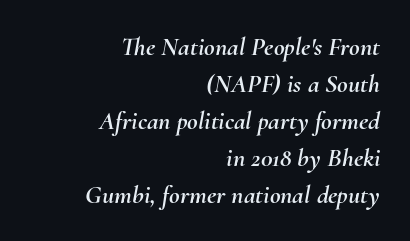
Q: Is the text italic (slanted)? A: Yes, it leans right by about 10 degrees.
Q: Is the text underlined? A: No.
Q: How is the paragraph aligned? A: Right-aligned.
Q: Is the spacing between letters normal or unusually wide? A: Normal.
Q: Is the spacing between lines tight, normal or loose? A: Normal.
